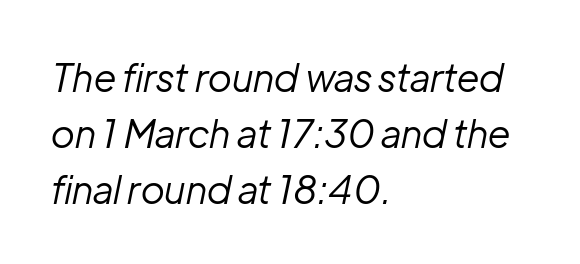
{"italic": "yes", "lean": "right", "slant_degrees": 12, "bold": "no", "weight": "regular", "width": "normal", "stroke_contrast": "low", "x_height": "medium", "monospaced": "no", "underline": "no", "align": "left", "line_spacing": "normal", "line_spacing_ratio": 1.47, "letter_spacing": "normal", "letter_spacing_em": 0.0, "glyph_px": 38}
